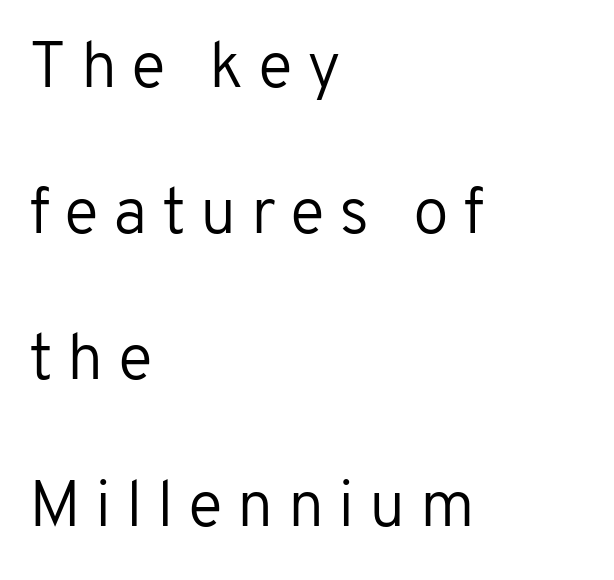
The image shows 65 px regular-weight sans-serif type, upright; set left-aligned, loose line spacing (2.25x), unusually wide letter spacing (+0.22 em), not underlined; low stroke contrast and a medium x-height.
